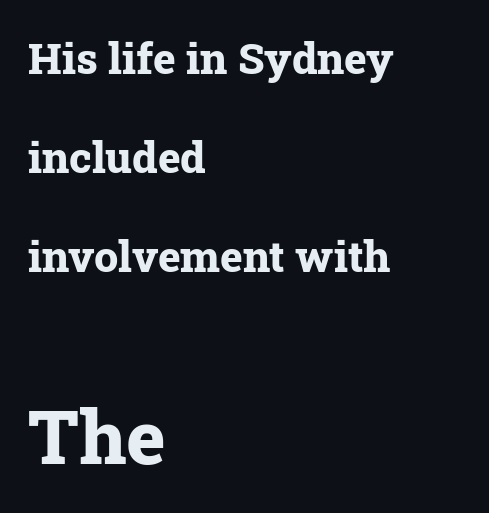
Type style note: has serifs. The following chunk of copy outweighs the initial chunk in type size. The text block is weighted toward the left margin, trailing off unevenly rightward. Quick note: not italic, upright. Students, note that the glyphs here touch the page at normal intervals. Looks like regular typesetting: each glyph gets only the width it needs.
